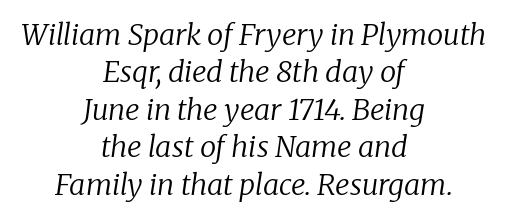
The image shows 29 px regular-weight serif type, italic (leaning right); set centered, normal line spacing (1.29x), normal letter spacing, not underlined; low stroke contrast and a medium x-height.
